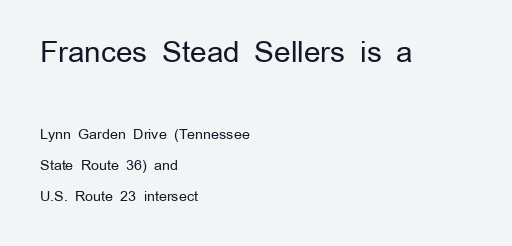
The image shows 29 px regular-weight sans-serif type, upright; set left-aligned, loose line spacing (2.23x), normal letter spacing, not underlined; the first (top) block is 2.07x larger; low stroke contrast and a medium x-height.
